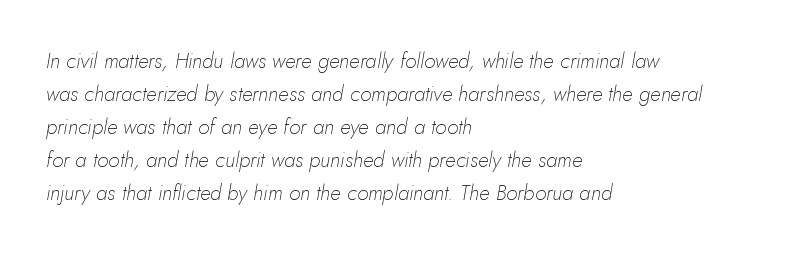
The image shows 21 px text type, italic (leaning right); set left-aligned, normal line spacing (1.57x), normal letter spacing, not underlined.
